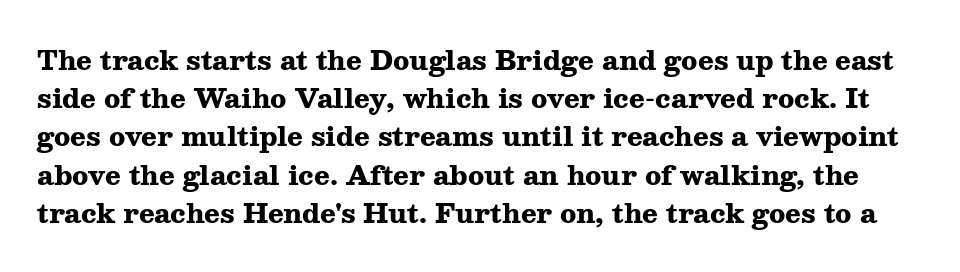
{"italic": "no", "bold": "yes", "underline": "no", "line_spacing": "normal", "line_spacing_ratio": 1.47, "letter_spacing": "normal", "letter_spacing_em": 0.0, "glyph_px": 26}
